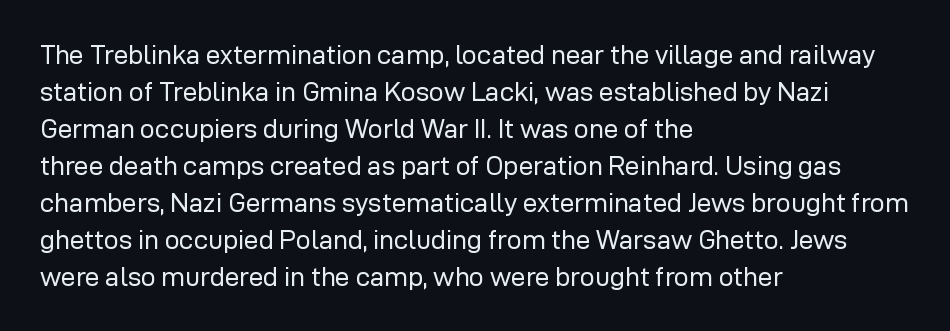
Rule under the text: the space is simply empty. The tracking reads as untouched default to a designer's eye. Compared with a typical body face, this is equally light or lighter still. A student would call this left alignment; a typographer would say flush left, rag right. The rows are spaced the way most documents space them.
